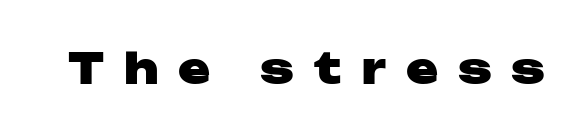
Q: Is the text bold? A: Yes.
Q: Is the text italic (slanted)? A: No, it is upright.
Q: Is the typeface a serif or a sans-serif typeface? A: Sans-serif.
Q: Is the text underlined? A: No.
Q: Is the spacing between letters normal or unusually wide? A: Unusually wide.
Q: Width (condensed, normal, or wide)? A: Wide.
Q: Stroke contrast? A: Low.
Q: x-height? A: Medium.
Q: Monospaced? A: No.
